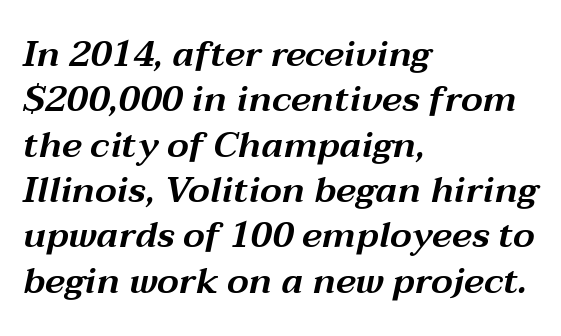
Words appear dense and cohesive because spacing is normal. The lines sit at an ordinary, default distance from one another. Italic: yes, the glyphs are oblique. The lines are quadded left.
